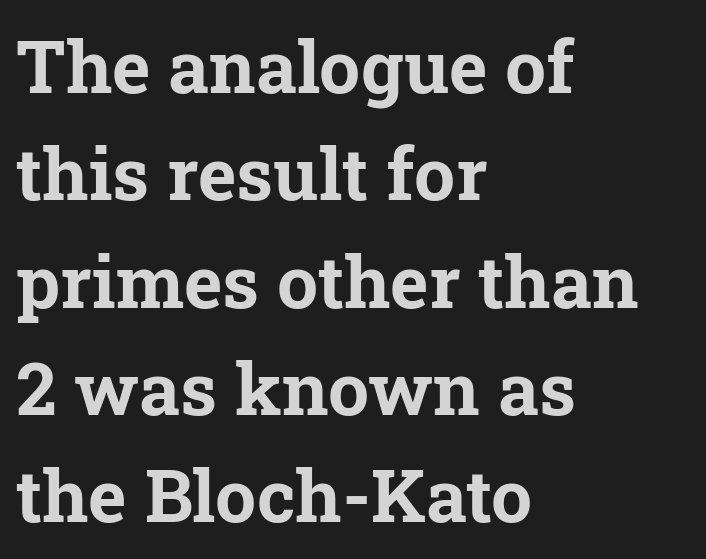
{"serif": "yes", "italic": "no", "bold": "yes", "weight": "bold", "width": "normal", "stroke_contrast": "low", "x_height": "medium", "monospaced": "no", "underline": "no", "align": "left", "line_spacing": "normal", "line_spacing_ratio": 1.47, "letter_spacing": "normal", "letter_spacing_em": 0.0, "glyph_px": 73}
